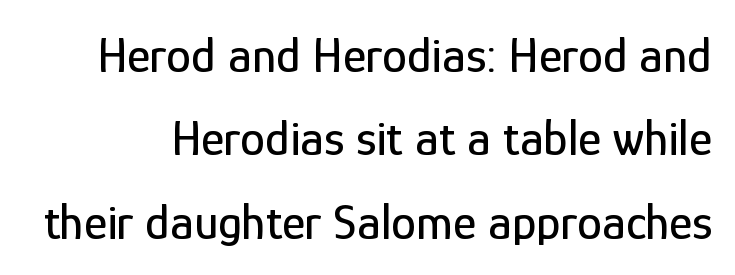
The type sits square on the baseline with zero lean. This sample uses plain, unmodified letter spacing. Varying glyph widths throughout — classic text-font behaviour. How would I describe the line gaps? Plain and ordinary. Decoration check: the copy has no underline. Font category for this specimen: sans-serif.
